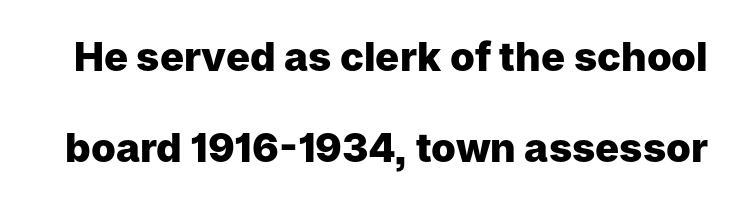
Q: Is the text bold? A: Yes.
Q: Is the text italic (slanted)? A: No, it is upright.
Q: Is the typeface a serif or a sans-serif typeface? A: Sans-serif.
Q: Is the text underlined? A: No.
Q: Is the spacing between letters normal or unusually wide? A: Normal.
Q: Is the spacing between lines tight, normal or loose? A: Loose.
Q: Width (condensed, normal, or wide)? A: Normal.
Q: Stroke contrast? A: Low.
Q: x-height? A: Medium.
Q: Monospaced? A: No.
